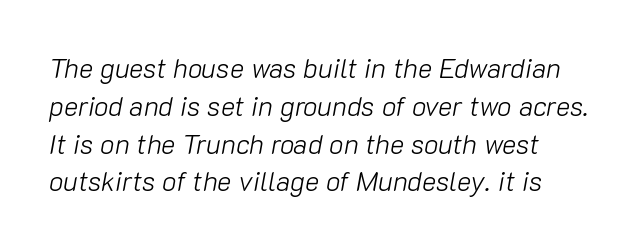
{"italic": "yes", "lean": "right", "slant_degrees": 10, "bold": "no", "underline": "no", "line_spacing": "normal", "line_spacing_ratio": 1.4, "letter_spacing": "normal", "letter_spacing_em": 0.0, "glyph_px": 27}
